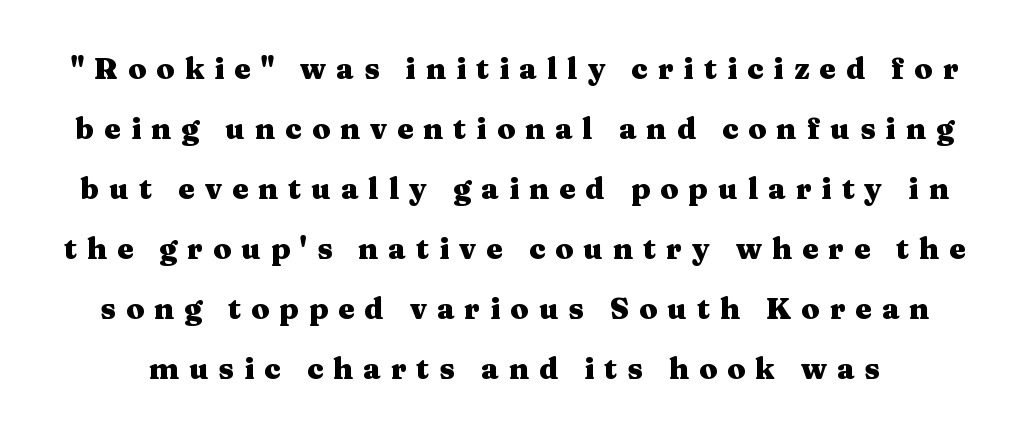
Words appear elongated and porous because spacing is wide. Regarding serifs, this sample has them. You'd pick this weight for a headline — it's a proper bold. The leading is generous, giving the passage an open texture.
